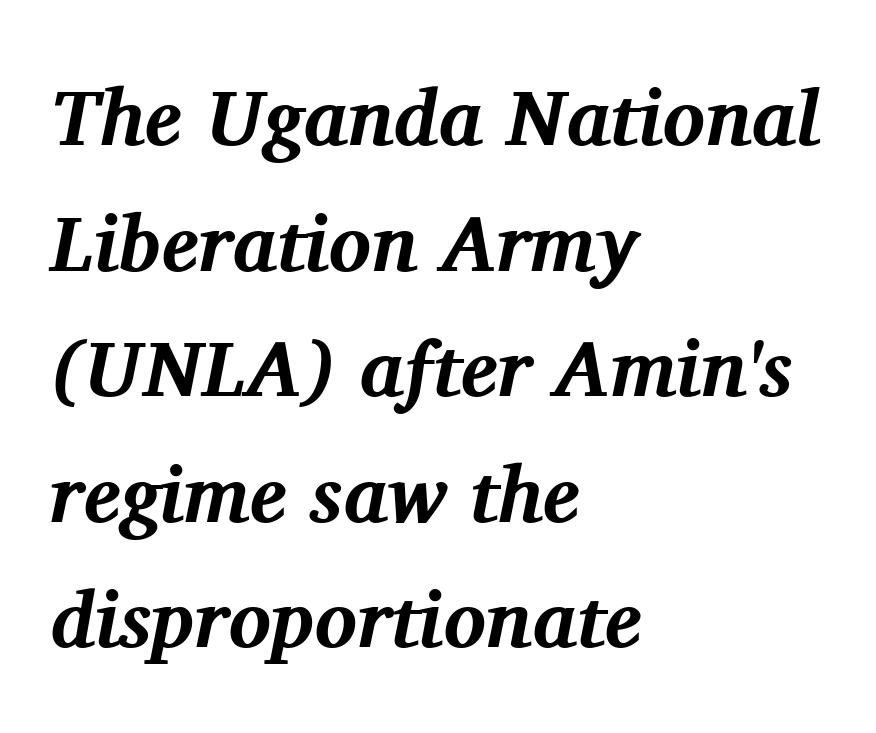
This sample is left-justified, so line endings fall wherever the words run out. In terms of posture, this sample is oblique. Letters rest on an invisible, unmarked baseline. This sample has the flowing, uneven cadence of proportional lettering.
